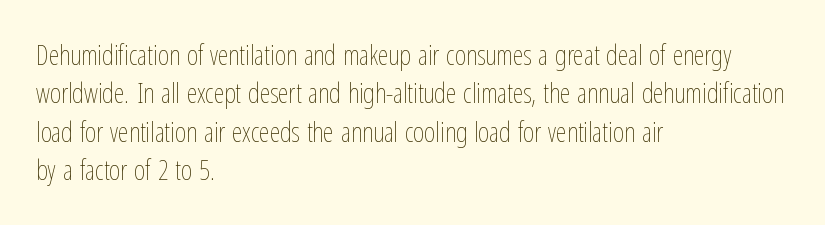
Every row of glyphs begins at an identical x-position on the left. A roman cut, with each character standing at attention. Does the leading feel generous? No, just average. The tracking reads as untouched default to a designer's eye.
